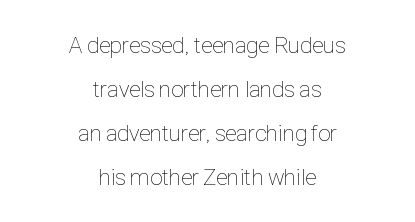
The image shows 23 px text type, upright; set centered, loose line spacing (1.91x), normal letter spacing, not underlined.
